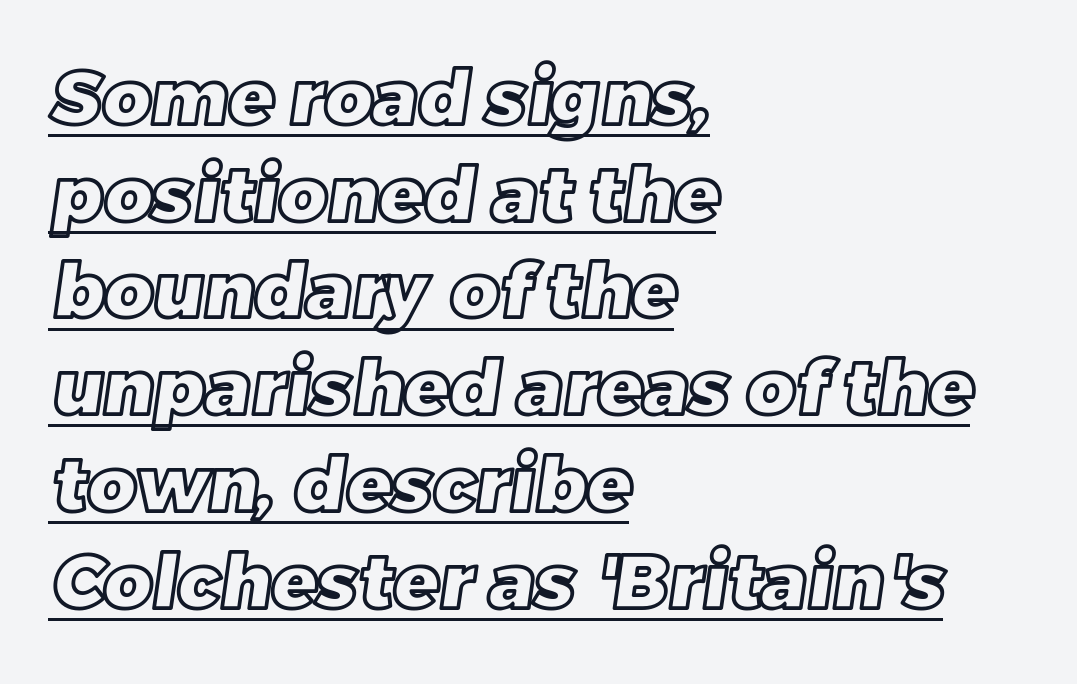
This is underlined copy, the kind a proofreader might mark for attention. Think of a printed novel: that variable character pitch is what you see here. Each new line begins a customary step beneath the previous one. Every row of glyphs begins at an identical x-position on the left. The face used here is rendered with its standard letterfit.
